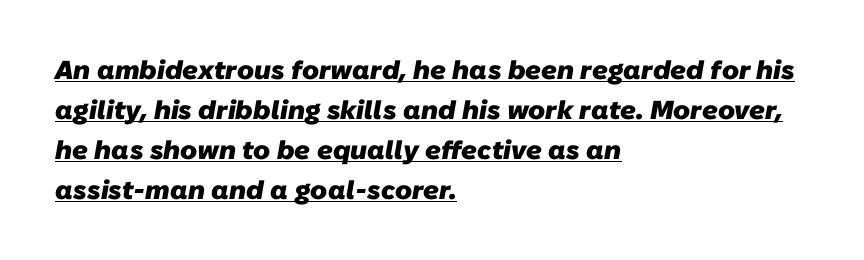
Q: Is the text bold? A: Yes.
Q: Is the text underlined? A: Yes.
Q: How is the paragraph aligned? A: Left-aligned.
Q: Is the spacing between letters normal or unusually wide? A: Normal.
Q: Is the spacing between lines tight, normal or loose? A: Normal.
